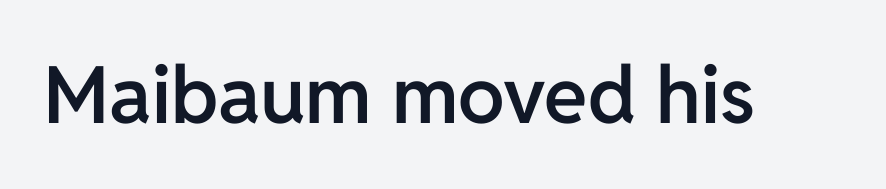
{"serif": "no", "italic": "no", "bold": "semi", "weight": "semibold", "width": "normal", "stroke_contrast": "low", "x_height": "medium", "monospaced": "no", "underline": "no", "letter_spacing": "normal", "letter_spacing_em": 0.0, "glyph_px": 79}
